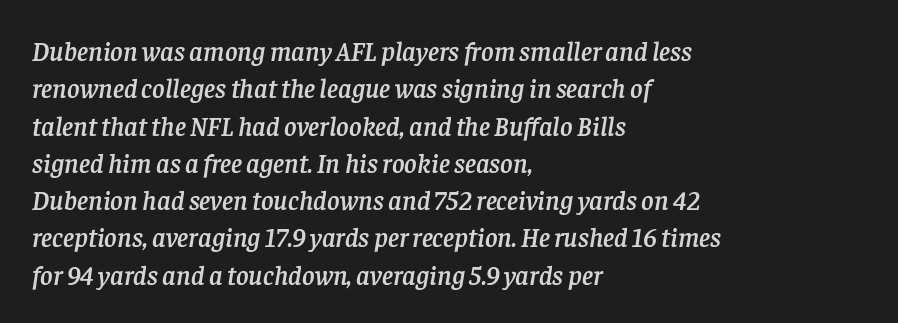
Q: Is the text italic (slanted)? A: Yes, it leans right by about 8 degrees.
Q: Is the text underlined? A: No.
Q: How is the paragraph aligned? A: Left-aligned.
Q: Is the spacing between letters normal or unusually wide? A: Normal.
Q: Is the spacing between lines tight, normal or loose? A: Normal.
